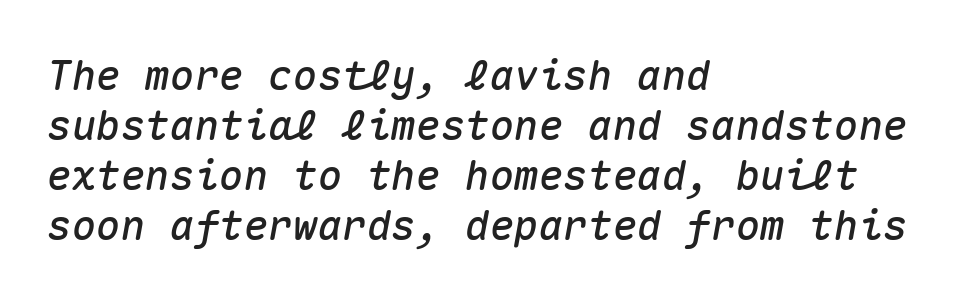
{"italic": "yes", "lean": "right", "slant_degrees": 10, "width": "normal", "stroke_contrast": "medium", "x_height": "medium", "monospaced": "yes", "underline": "no", "align": "left", "line_spacing_ratio": 1.22, "letter_spacing": "normal", "letter_spacing_em": 0.0, "glyph_px": 41}
